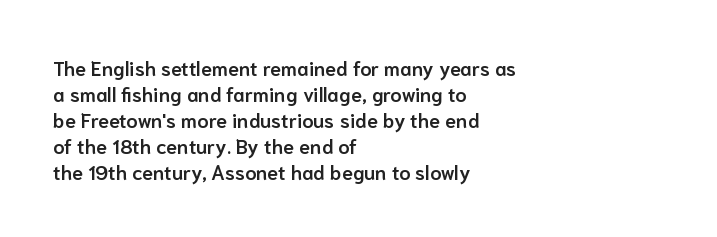
{"italic": "no", "bold": "semi", "underline": "no", "align": "left", "line_spacing": "normal", "line_spacing_ratio": 1.3, "letter_spacing": "normal", "letter_spacing_em": 0.0, "glyph_px": 20}
